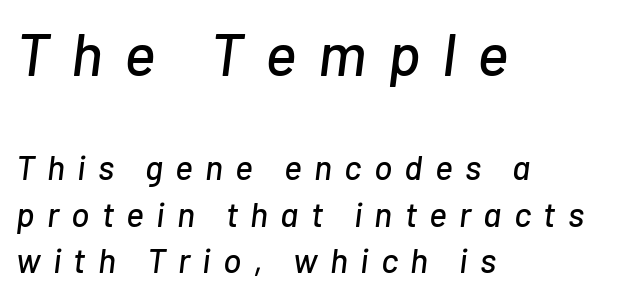
{"italic": "yes", "lean": "right", "slant_degrees": 7, "width": "normal", "stroke_contrast": "low", "x_height": "medium", "monospaced": "no", "underline": "no", "align": "left", "line_spacing": "normal", "line_spacing_ratio": 1.37, "letter_spacing": "wide", "letter_spacing_em": 0.36, "larger_block": "first", "size_ratio": 1.76, "glyph_px": 60}
